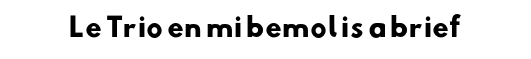
{"bold": "yes", "underline": "no", "letter_spacing": "normal", "letter_spacing_em": 0.0, "glyph_px": 26}
